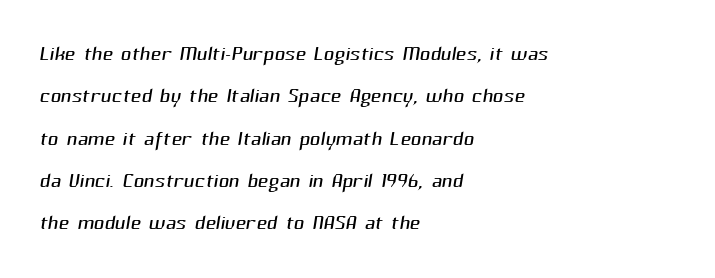
{"serif": "no", "bold": "no", "weight": "light", "width": "normal", "stroke_contrast": "medium", "x_height": "medium", "monospaced": "no", "underline": "no", "align": "left", "line_spacing": "normal", "line_spacing_ratio": 1.46, "letter_spacing": "normal", "letter_spacing_em": 0.0, "glyph_px": 29}
